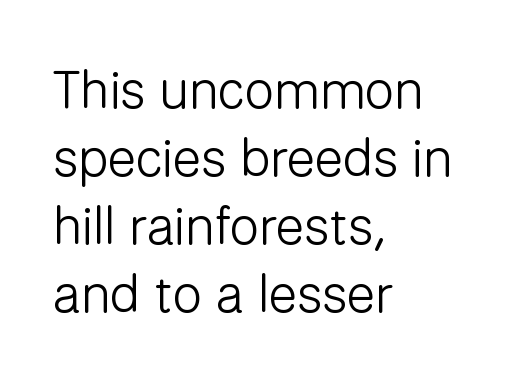
The image shows 53 px light sans-serif type, upright; set left-aligned, normal line spacing (1.28x), normal letter spacing, not underlined; low stroke contrast and a medium x-height.
